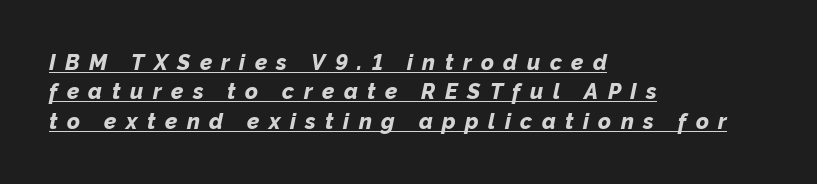
The image shows 22 px bold type, italic (leaning right); set left-aligned, normal line spacing (1.34x), unusually wide letter spacing (+0.43 em), underlined.
